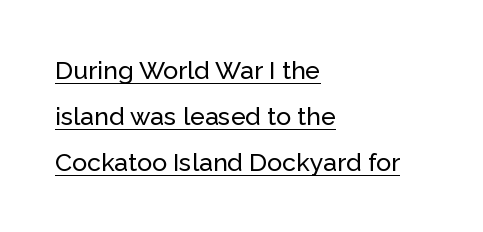
{"italic": "no", "underline": "yes", "align": "left", "line_spacing_ratio": 1.84, "letter_spacing": "normal", "letter_spacing_em": 0.0, "glyph_px": 25}
